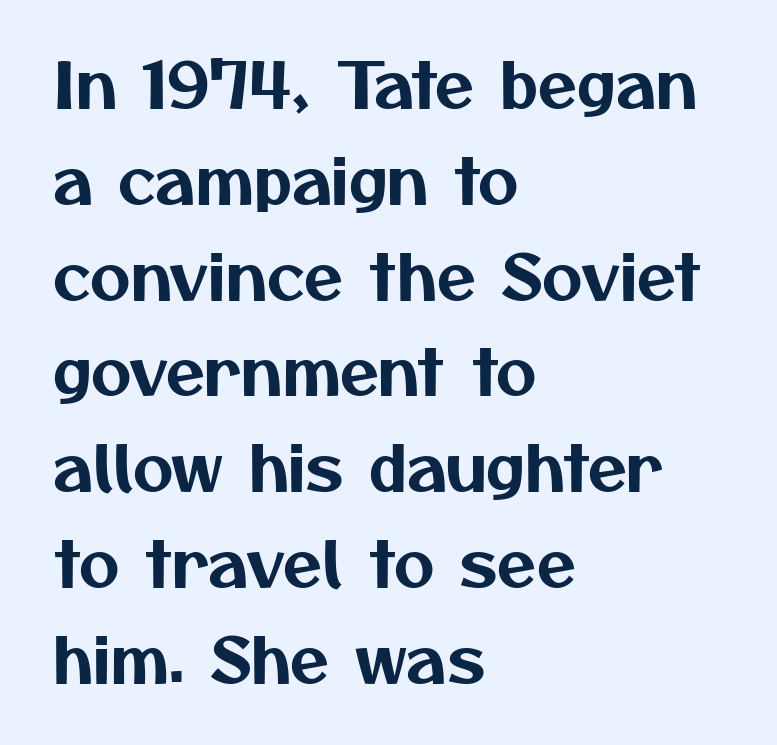
The image shows 63 px sans-serif type; set left-aligned, normal line spacing (1.52x), normal letter spacing, not underlined; medium stroke contrast and a medium x-height.
